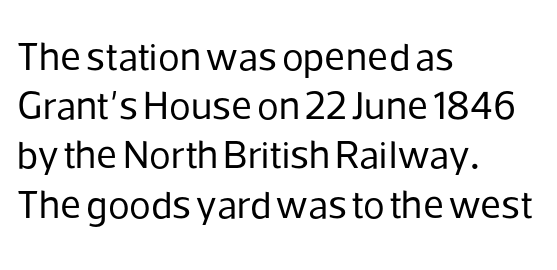
Character widths vary here, with narrow letters taking less room than wide ones. Typeset ragged right — the left edge is the straight one. Stroke mass is kept to a normal reading level or below. Anything drawn beneath the words? Only blank space. This is the regular roman posture of the typeface. Check where the strokes stop: nothing finishes them off — pure sans.
